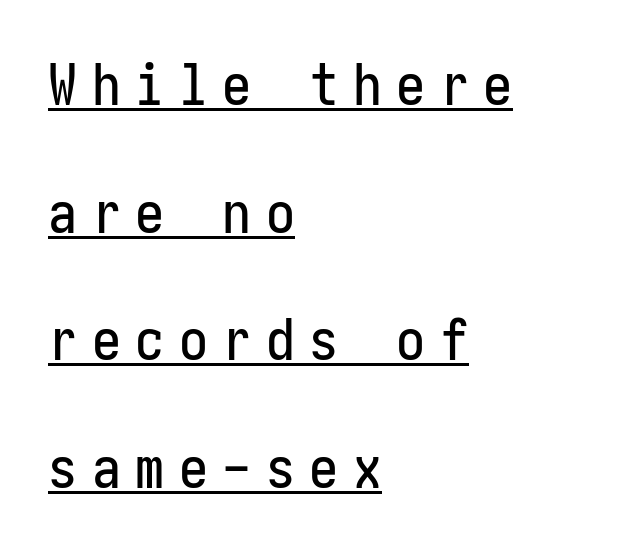
The image shows 58 px condensed sans-serif type, upright; set left-aligned, loose line spacing (2.2x), unusually wide letter spacing (+0.25 em), underlined; low stroke contrast and a medium x-height.
